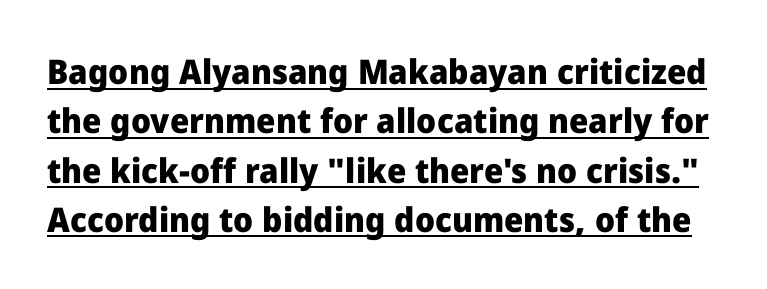
Q: Is the text bold? A: Yes.
Q: Is the text italic (slanted)? A: No, it is upright.
Q: Is the typeface a serif or a sans-serif typeface? A: Sans-serif.
Q: Is the text underlined? A: Yes.
Q: Is the spacing between letters normal or unusually wide? A: Normal.
Q: Is the spacing between lines tight, normal or loose? A: Normal.
Q: Width (condensed, normal, or wide)? A: Normal.
Q: Stroke contrast? A: Low.
Q: x-height? A: Medium.
Q: Monospaced? A: No.
